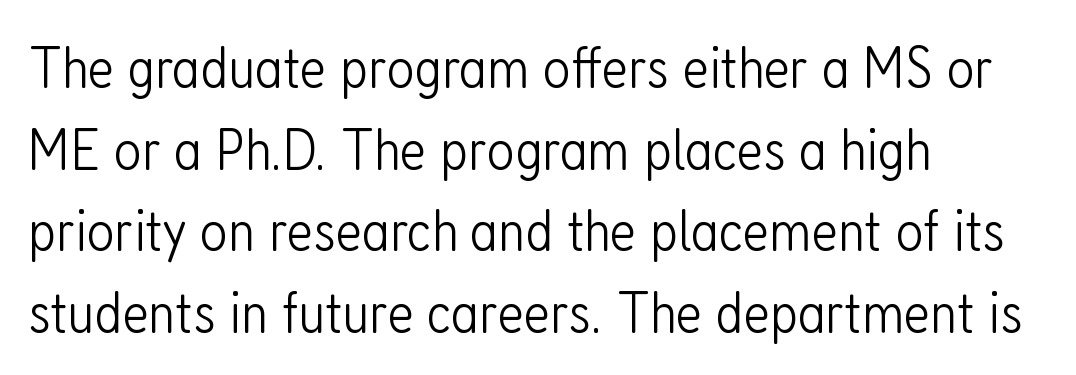
The image shows 60 px light, condensed sans-serif type, upright; set left-aligned, normal line spacing (1.36x), normal letter spacing, not underlined; low stroke contrast and a medium x-height.
